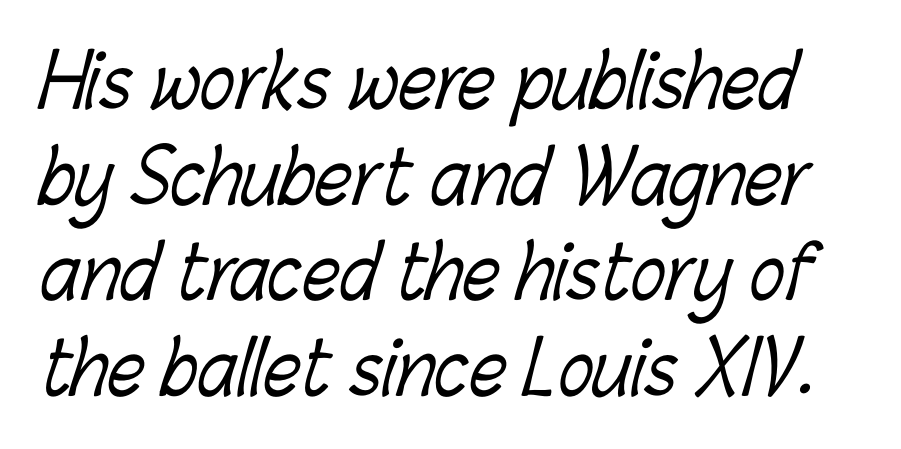
{"bold": "no", "weight": "light", "width": "condensed", "stroke_contrast": "low", "x_height": "medium", "monospaced": "no", "underline": "no", "line_spacing": "normal", "line_spacing_ratio": 1.31, "letter_spacing": "normal", "letter_spacing_em": 0.0, "glyph_px": 73}
